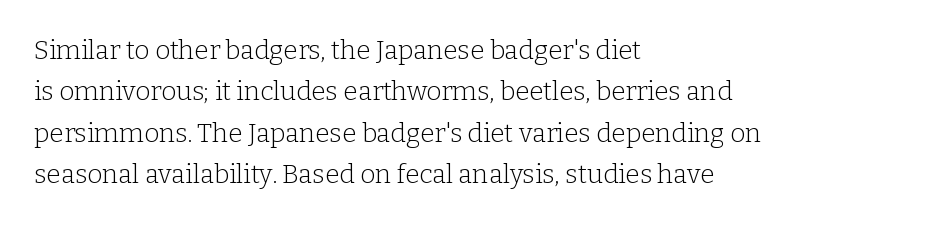
{"italic": "no", "bold": "no", "underline": "no", "align": "left", "line_spacing": "normal", "line_spacing_ratio": 1.59, "letter_spacing": "normal", "letter_spacing_em": 0.0, "glyph_px": 26}
